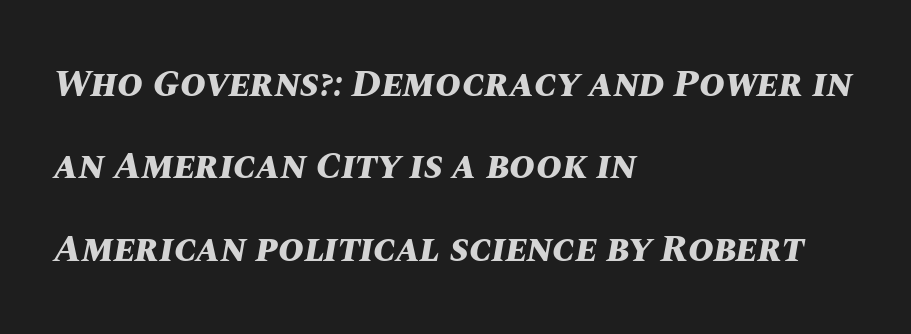
The rendering uses natural spacing where letterforms have individual widths. Each new line begins a long way beneath the previous one. Short note: letters normally spaced. If you drew a line through each stem, it would be angled.
